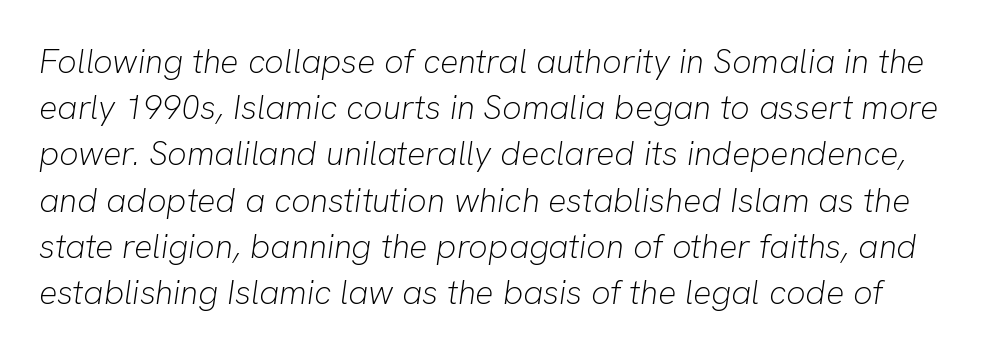
{"italic": "yes", "lean": "right", "slant_degrees": 8, "bold": "no", "weight": "light", "width": "normal", "stroke_contrast": "low", "x_height": "medium", "monospaced": "no", "underline": "no", "line_spacing": "normal", "line_spacing_ratio": 1.36, "letter_spacing": "normal", "letter_spacing_em": 0.0, "glyph_px": 34}
